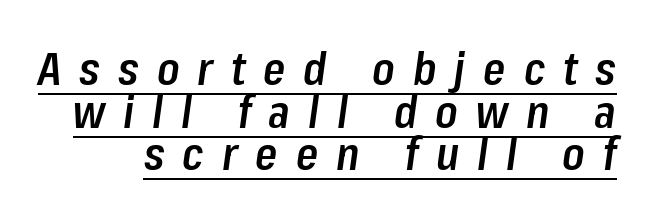
Tracking value appears strongly positive — letters spread wide. Compared with typical paragraphs, the rows here are closer together. The letters advance in unequal steps, a hallmark of proportional type. Yep, that's italic — everything's leaning. These lines carry some extra weight — a demibold, not a full bold.
